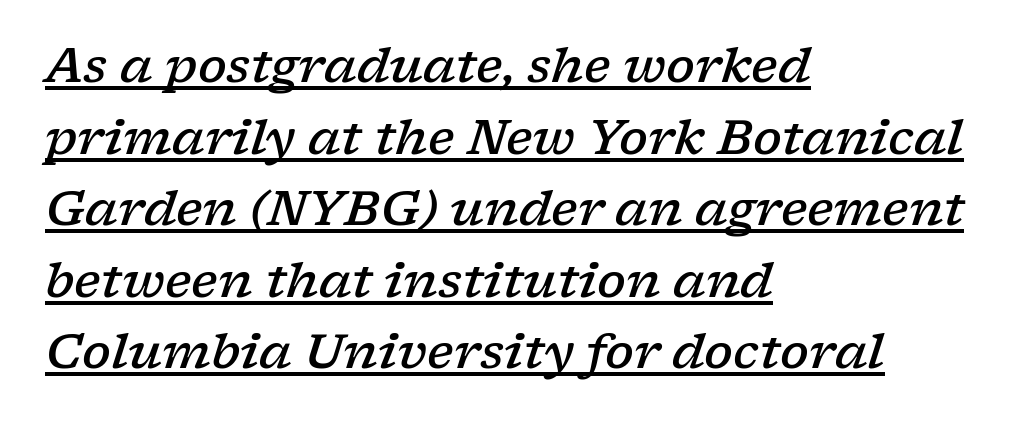
{"serif": "yes", "italic": "yes", "lean": "right", "slant_degrees": 17, "bold": "semi", "weight": "semibold", "width": "wide", "stroke_contrast": "low", "x_height": "medium", "monospaced": "no", "underline": "yes", "align": "left", "line_spacing": "normal", "line_spacing_ratio": 1.49, "letter_spacing": "normal", "letter_spacing_em": 0.0, "glyph_px": 48}
